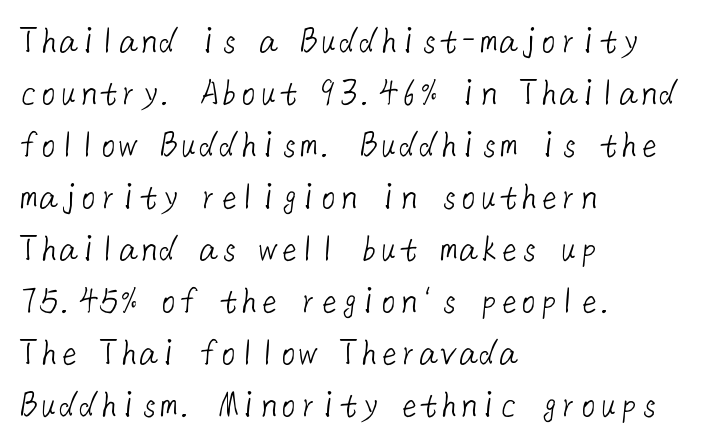
{"serif": "no", "bold": "no", "weight": "light", "width": "normal", "stroke_contrast": "low", "x_height": "medium", "underline": "no", "align": "left", "line_spacing": "normal", "line_spacing_ratio": 1.3, "letter_spacing": "normal", "letter_spacing_em": 0.0, "glyph_px": 40}
